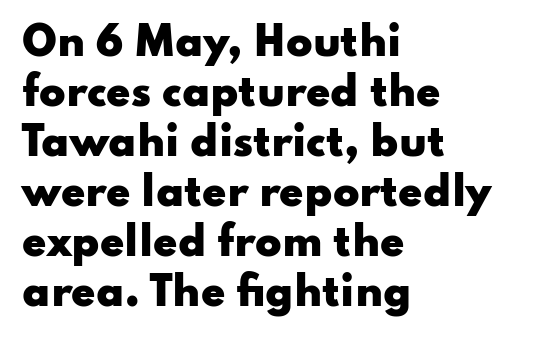
The image shows 39 px heavy, wide sans-serif type, upright; set left-aligned, normal line spacing (1.28x), normal letter spacing, not underlined; low stroke contrast and a small x-height.
